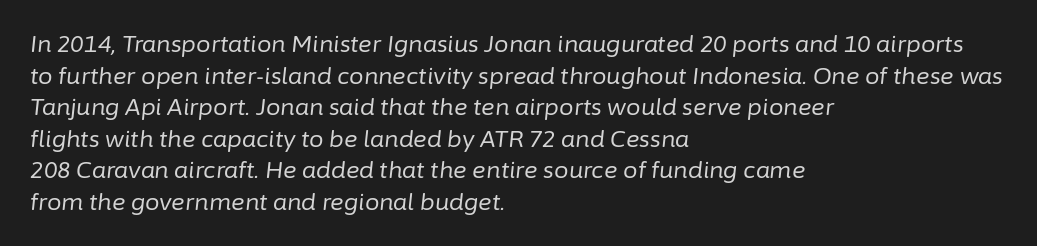
Q: Is the text bold? A: No.
Q: Is the text italic (slanted)? A: Yes, it leans right by about 6 degrees.
Q: Is the text underlined? A: No.
Q: How is the paragraph aligned? A: Left-aligned.
Q: Is the spacing between letters normal or unusually wide? A: Normal.
Q: Is the spacing between lines tight, normal or loose? A: Normal.
